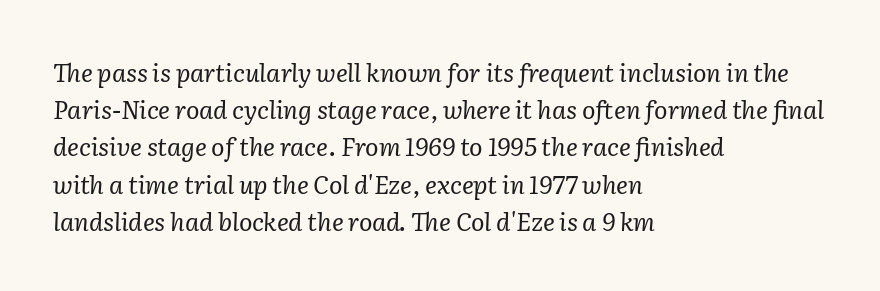
The image shows 25 px text type, italic (leaning right); set left-aligned, normal line spacing (1.49x), normal letter spacing, not underlined.
